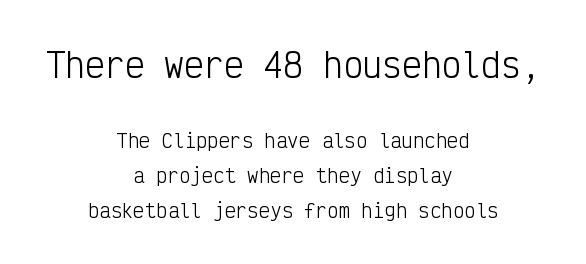
Compared with a flush-left layout, this one balances lines on the center instead. You could call the tracking neutral — neither tight nor loose. The upper block of text is set noticeably larger than the block beneath it. These lines are rendered in a fixed-pitch font. This rendering employs a face without finishing strokes, i.e., a sans-serif. The face looks like a standard text weight, possibly lighter.
